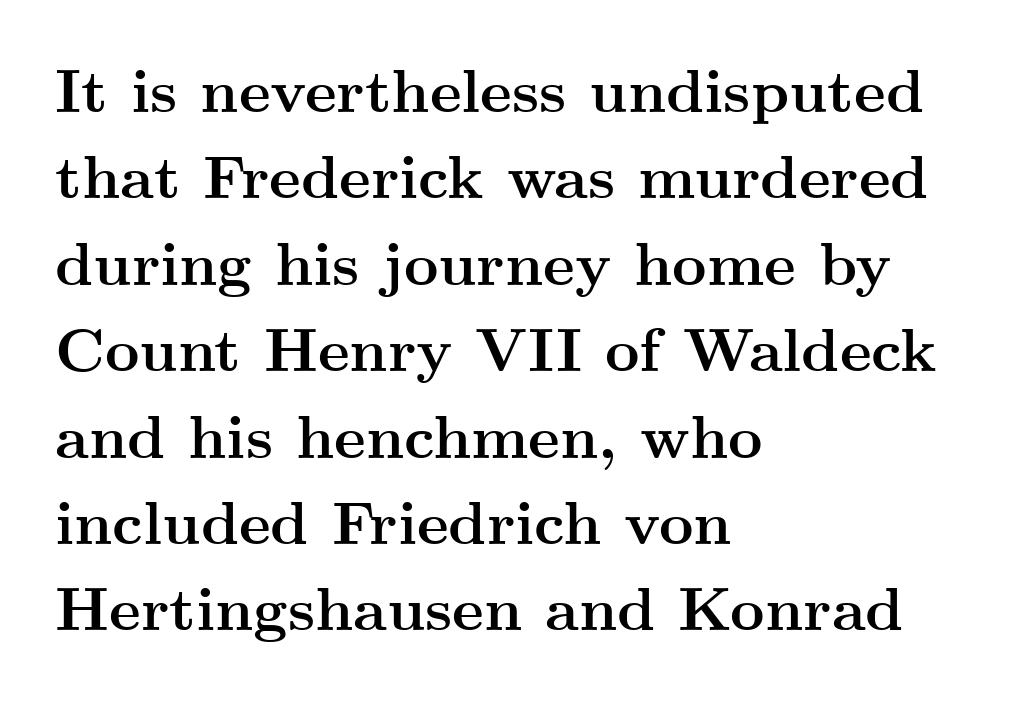
Q: Is the text bold? A: Yes.
Q: Is the text italic (slanted)? A: No, it is upright.
Q: Is the typeface a serif or a sans-serif typeface? A: Serif.
Q: Is the text underlined? A: No.
Q: How is the paragraph aligned? A: Left-aligned.
Q: Is the spacing between letters normal or unusually wide? A: Normal.
Q: Is the spacing between lines tight, normal or loose? A: Normal.
Q: Width (condensed, normal, or wide)? A: Wide.
Q: Stroke contrast? A: Medium.
Q: x-height? A: Small.
Q: Monospaced? A: No.
